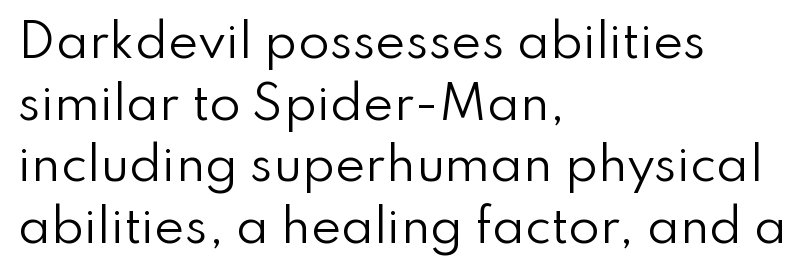
The vertical gap from one line to the next is medium. You can tell it's not italic because the verticals are truly vertical. These lines are rendered in a variable-pitch font. Stroke terminals: plain, sans-serif. Nothing heavy about these letters — not bold at all.
